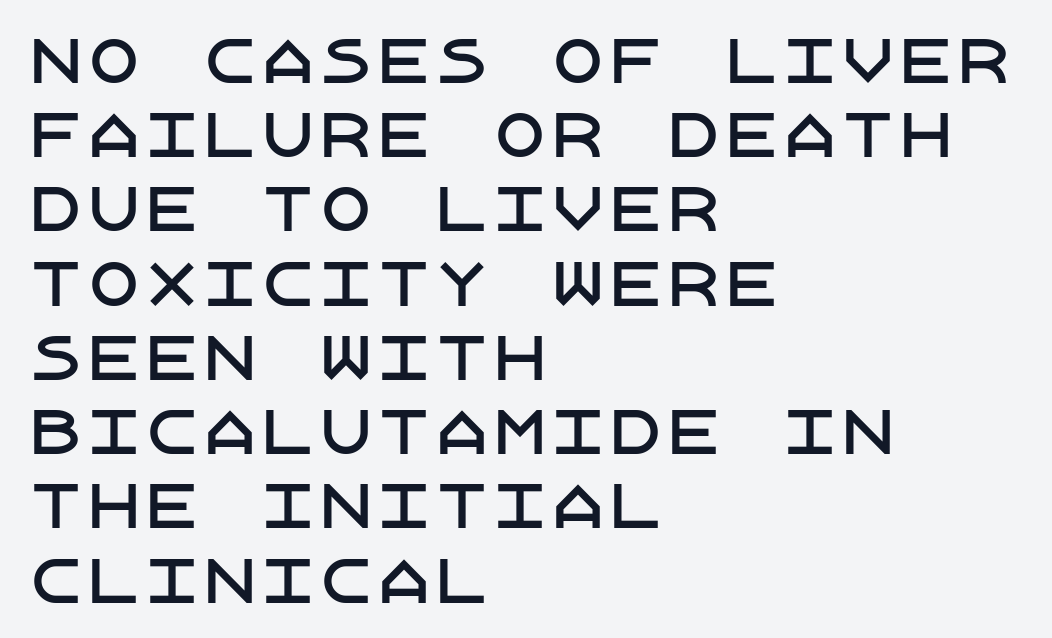
{"serif": "no", "italic": "no", "width": "normal", "stroke_contrast": "low", "x_height": "large", "underline": "no", "align": "left", "line_spacing": "normal", "line_spacing_ratio": 1.28, "letter_spacing": "normal", "letter_spacing_em": 0.0, "glyph_px": 58}
